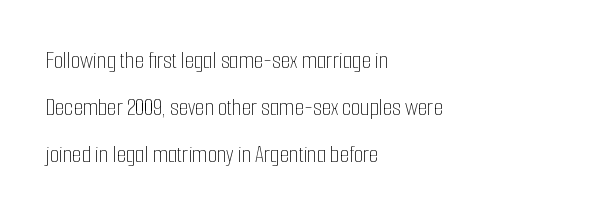
Ascenders rise straight up at ninety degrees. This sample trades compactness for vertical openness between lines. Teacher's note: observe the even left margin — that is flush-left alignment. Observe the ordinary spacing: letters are neighbours, not strangers. Summary of weight: not heavy and not bold.
